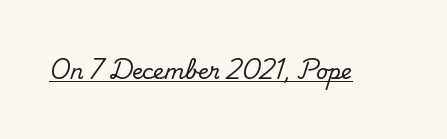
Students, note that the glyphs here touch the page at normal intervals. Does a line run under the words? Yes, clearly.
